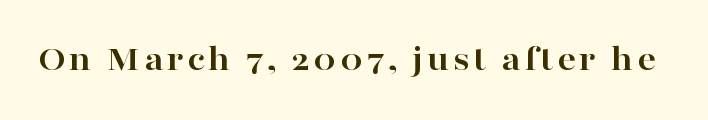
Rule under the text: the space is simply empty. Ordinary non-slanted type is in use. The sample has been set heavy, in full bold. Do the characters align in a grid? No, the font is proportional.
